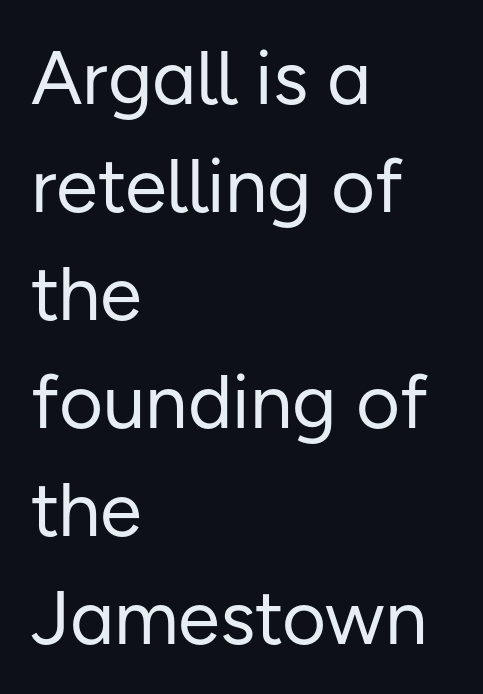
Q: Is the text bold? A: No.
Q: Is the text italic (slanted)? A: No, it is upright.
Q: Is the typeface a serif or a sans-serif typeface? A: Sans-serif.
Q: Is the text underlined? A: No.
Q: How is the paragraph aligned? A: Left-aligned.
Q: Is the spacing between letters normal or unusually wide? A: Normal.
Q: Is the spacing between lines tight, normal or loose? A: Normal.
Q: Width (condensed, normal, or wide)? A: Normal.
Q: Stroke contrast? A: Low.
Q: x-height? A: Medium.
Q: Monospaced? A: No.
